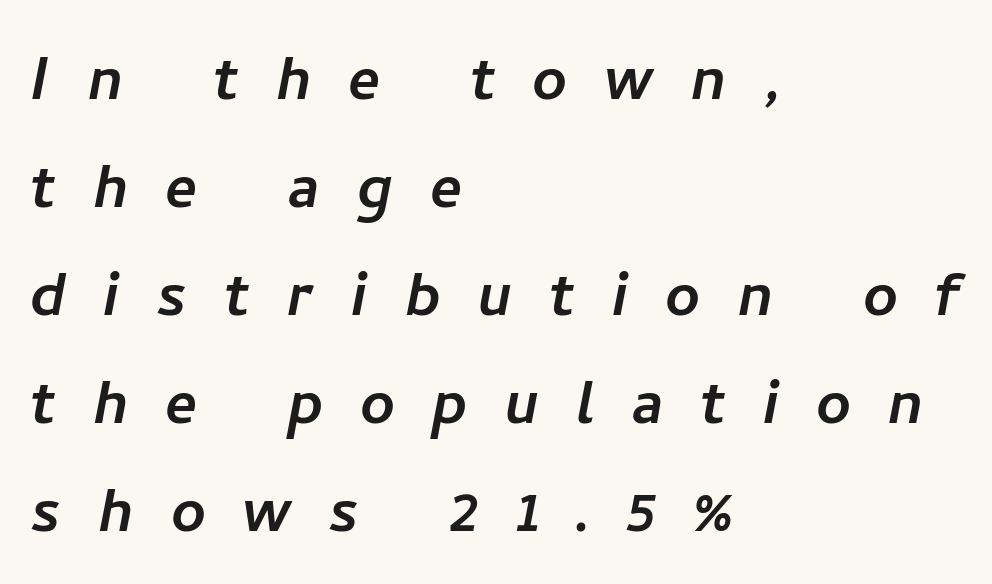
This rendering features lettering with no underline. Compared with typical paragraphs, the rows here are spaced about the same. This sample has the flowing, uneven cadence of proportional lettering. The face used here is a sans, in the tradition of grotesques and geometrics. Each word looks stretched out because of the extra space between its letters.
